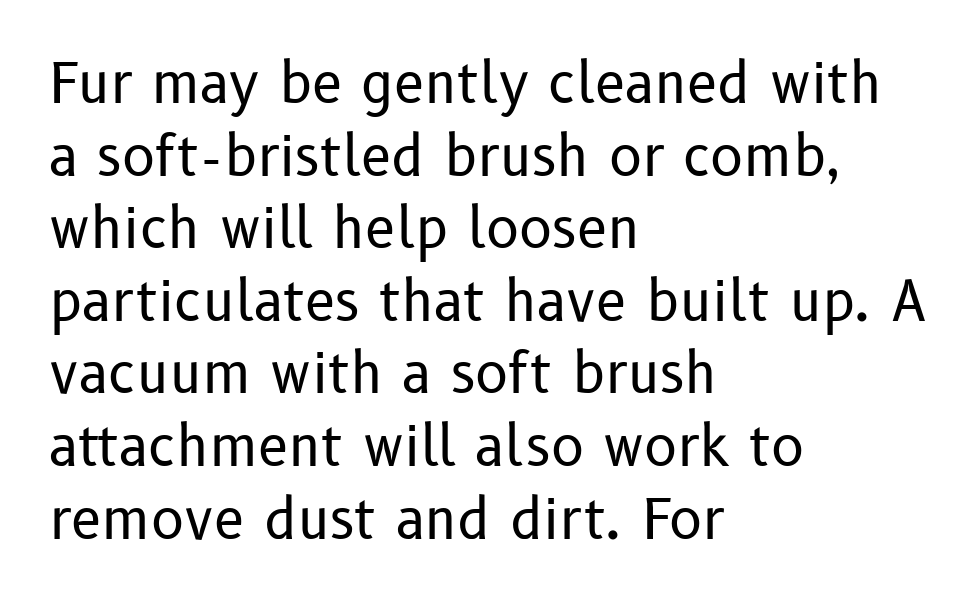
The image shows 55 px regular-weight sans-serif type, upright; set left-aligned, normal line spacing (1.32x), normal letter spacing, not underlined; low stroke contrast and a medium x-height.
